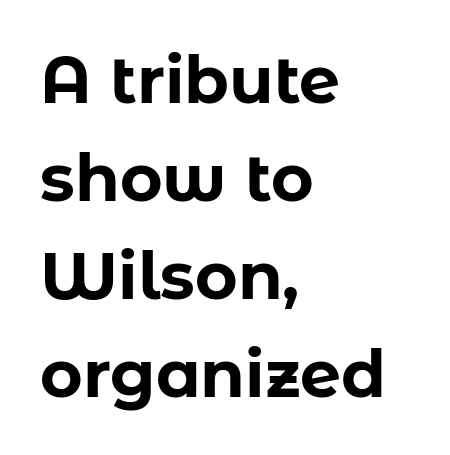
The image shows 65 px bold sans-serif type, upright; set left-aligned, normal line spacing (1.51x), normal letter spacing, not underlined; low stroke contrast and a medium x-height.
